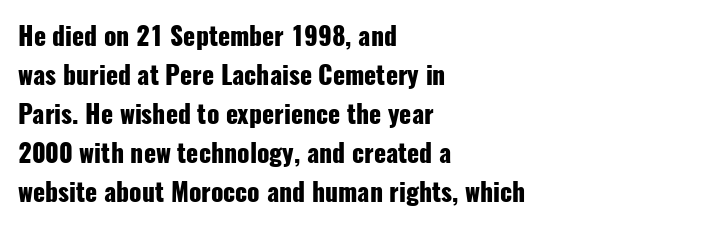
The image shows 25 px bold type, upright; set left-aligned, normal line spacing (1.56x), normal letter spacing, not underlined.
